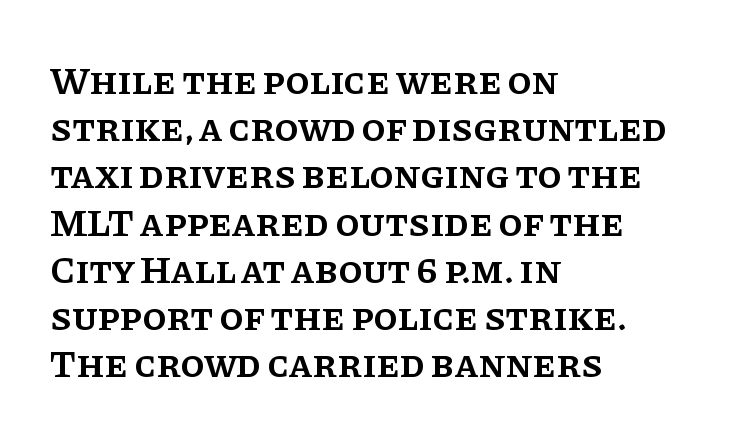
The image shows 39 px semibold serif type, upright; set left-aligned, line spacing 1.21x, normal letter spacing, not underlined; low stroke contrast and a large x-height.
